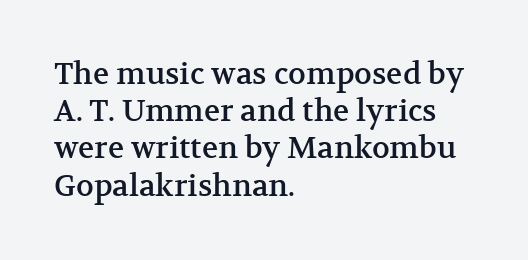
The image shows 30 px serif type, upright; set left-aligned, line spacing 1.24x, normal letter spacing, not underlined; medium stroke contrast and a medium x-height.
